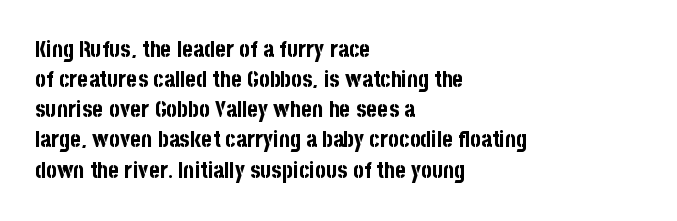
The image shows 23 px bold type, upright; set left-aligned, normal line spacing (1.31x), normal letter spacing, not underlined.
